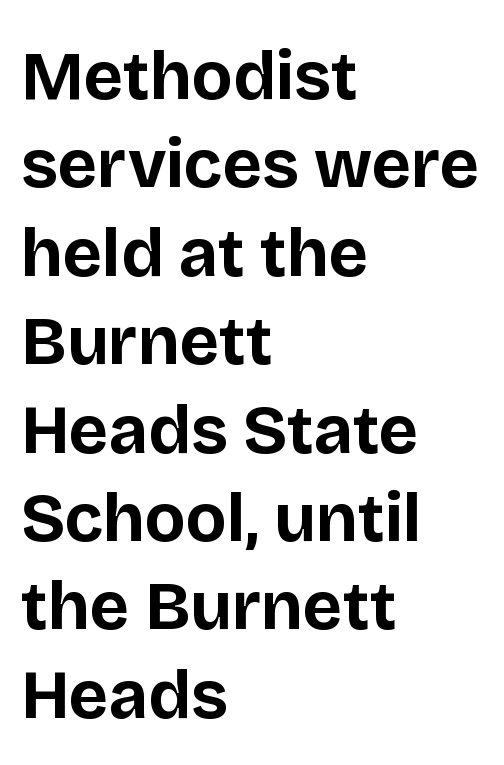
The image shows 68 px bold sans-serif type, upright; set left-aligned, normal line spacing (1.3x), normal letter spacing, not underlined; low stroke contrast and a large x-height.
